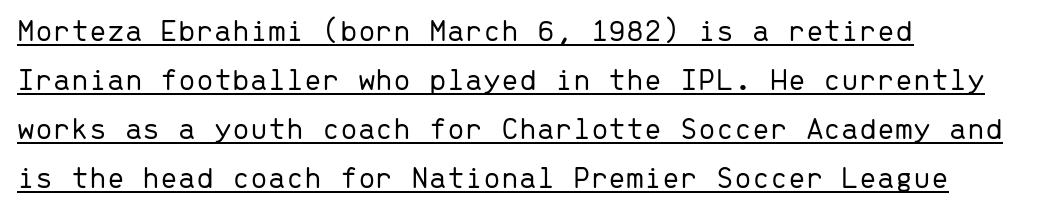
{"serif": "no", "italic": "no", "bold": "no", "weight": "light", "width": "normal", "stroke_contrast": "low", "x_height": "medium", "monospaced": "yes", "underline": "yes", "align": "left", "line_spacing": "normal", "line_spacing_ratio": 1.53, "letter_spacing": "normal", "letter_spacing_em": 0.0, "glyph_px": 32}
